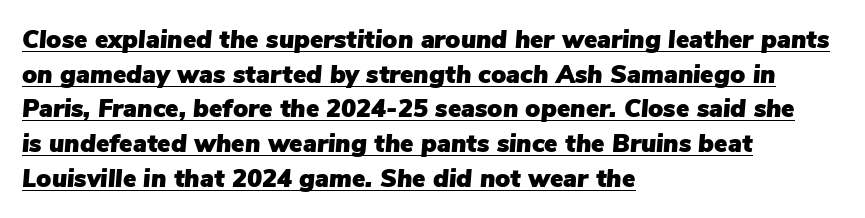
Q: Is the text italic (slanted)? A: Yes, it leans right by about 5 degrees.
Q: Is the text underlined? A: Yes.
Q: How is the paragraph aligned? A: Left-aligned.
Q: Is the spacing between letters normal or unusually wide? A: Normal.
Q: Is the spacing between lines tight, normal or loose? A: Normal.
